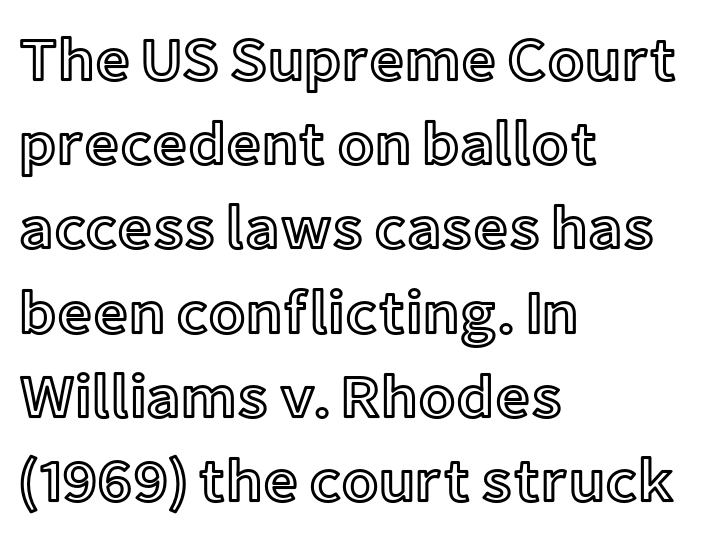
The letters advance in unequal steps, a hallmark of proportional type. All the whitespace from short lines collects on the right. Is the letter spacing exaggerated? No — it looks like the ordinary default. Does the leading feel generous? No, just average. The baseline area is clear. Characters remain perfectly vertical along every line.
